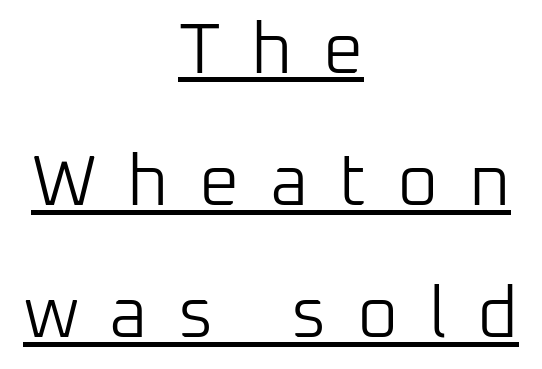
Is the letter spacing exaggerated? Yes — the characters are pushed far apart. Caption: lettering with a line underneath. Does the copy run flush right? No — it is centered line by line. Each stroke keeps to a modest, everyday thickness or less.
